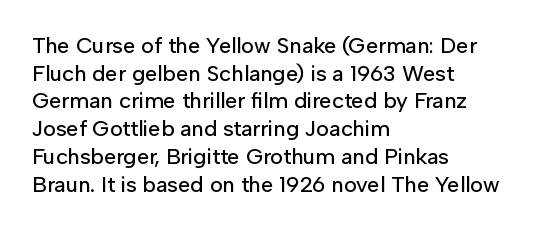
{"italic": "no", "underline": "no", "align": "left", "line_spacing": "normal", "line_spacing_ratio": 1.26, "letter_spacing": "normal", "letter_spacing_em": 0.0, "glyph_px": 22}
